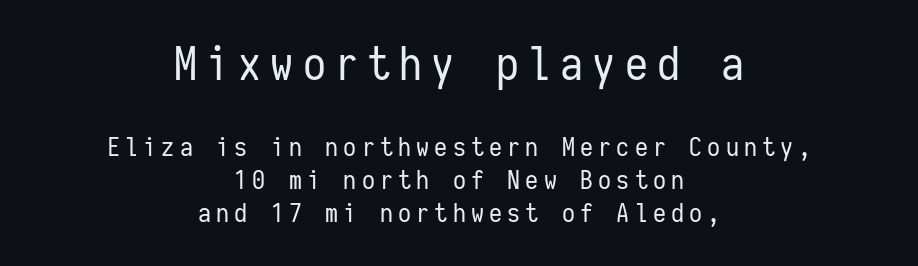
The image shows 46 px regular-weight, condensed sans-serif type, upright, monospaced; set centered, normal line spacing (1.27x), unusually wide letter spacing (+0.2 em), not underlined; the first (top) block is 1.77x larger; low stroke contrast and a medium x-height.
